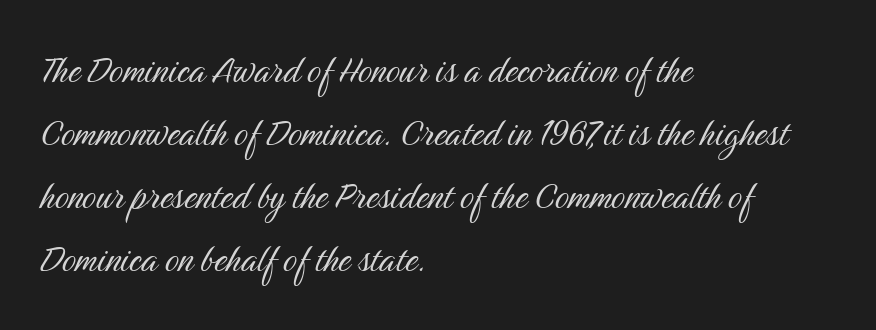
I'd call this a sans setting — the letters go barefoot. Look at the tracking — it's just the regular setting, nothing added. Is the stroke heavy? The answer is a plain regular-or-lighter. The setting favours the left margin, as ordinary paragraphs usually do.
